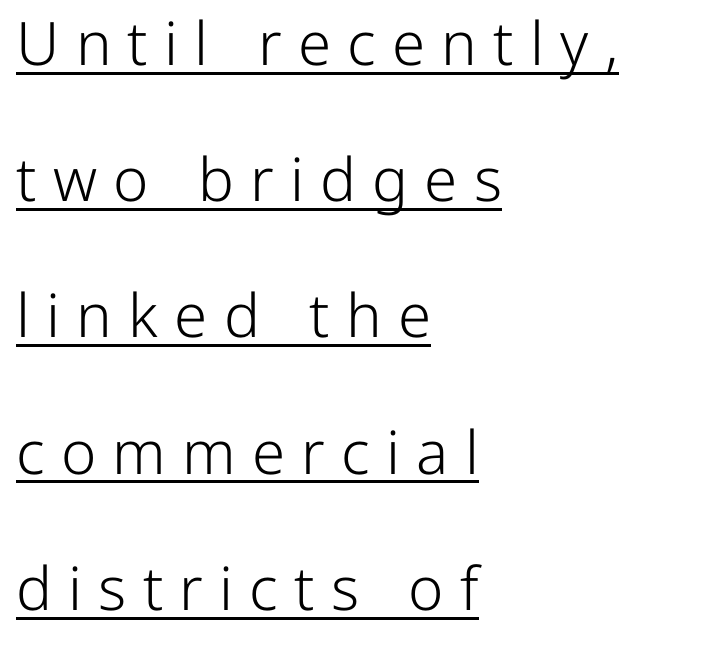
Bold? No — there's no thickening of the strokes. The space between consecutive lines is lavish. The face used here is proportionally spaced, like ordinary book or web type. Spacing between characters has been opened up far beyond the box default. The paragraph shown leans on its left margin.
